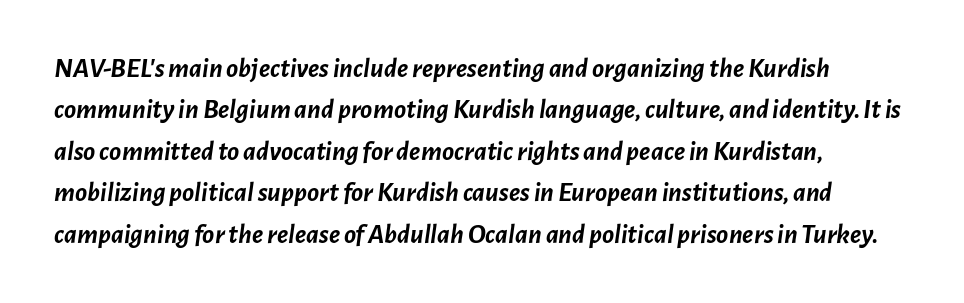
{"italic": "yes", "lean": "right", "slant_degrees": 7, "bold": "yes", "weight": "semibold", "width": "normal", "stroke_contrast": "low", "x_height": "medium", "monospaced": "no", "underline": "no", "align": "left", "line_spacing": "normal", "line_spacing_ratio": 1.48, "letter_spacing": "normal", "letter_spacing_em": 0.0, "glyph_px": 28}
